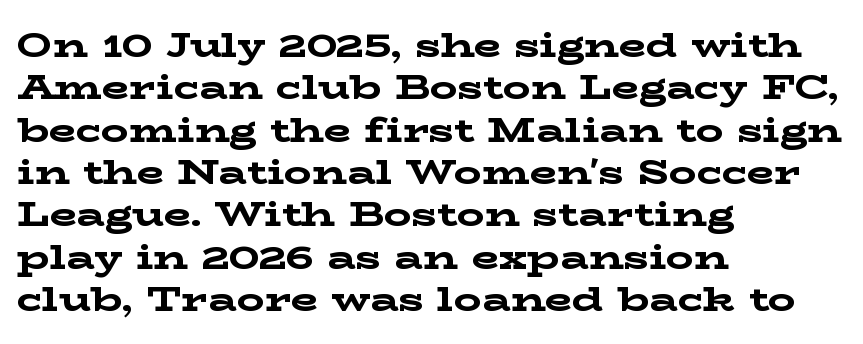
The image shows 35 px bold, wide serif type, upright; set left-aligned, line spacing 1.21x, normal letter spacing, not underlined; low stroke contrast and a medium x-height.
